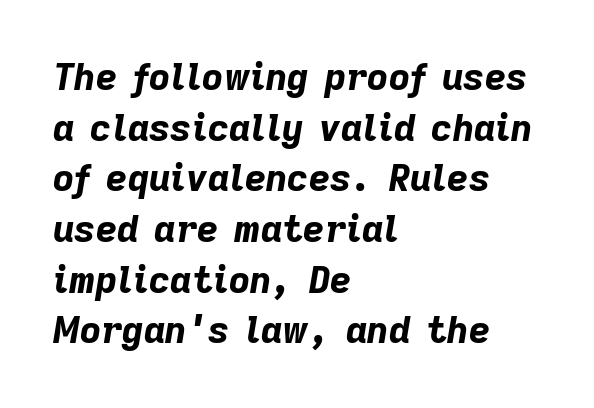
The image shows 37 px bold type, italic (leaning right); set left-aligned, normal line spacing (1.37x), normal letter spacing, not underlined; low stroke contrast and a medium x-height.
